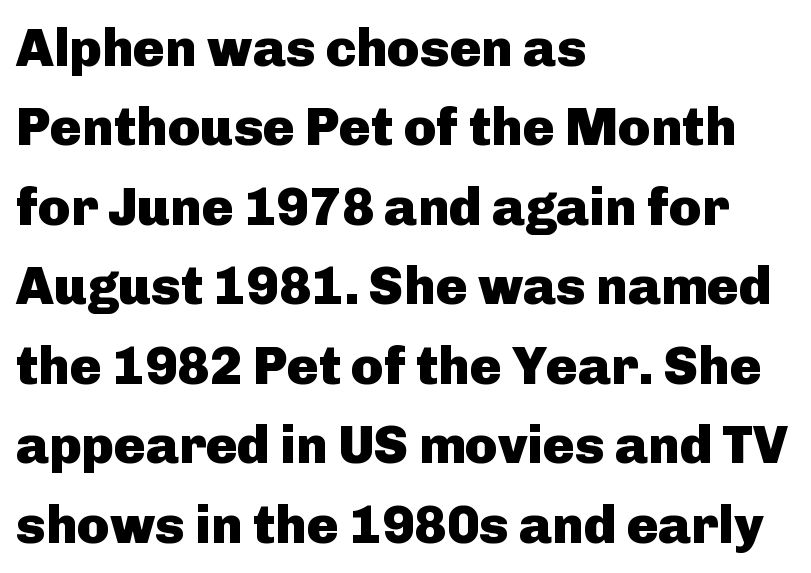
Q: Is the text bold? A: Yes.
Q: Is the text italic (slanted)? A: No, it is upright.
Q: Is the typeface a serif or a sans-serif typeface? A: Sans-serif.
Q: Is the text underlined? A: No.
Q: How is the paragraph aligned? A: Left-aligned.
Q: Is the spacing between letters normal or unusually wide? A: Normal.
Q: Is the spacing between lines tight, normal or loose? A: Normal.
Q: Width (condensed, normal, or wide)? A: Normal.
Q: Stroke contrast? A: Low.
Q: x-height? A: Medium.
Q: Monospaced? A: No.
